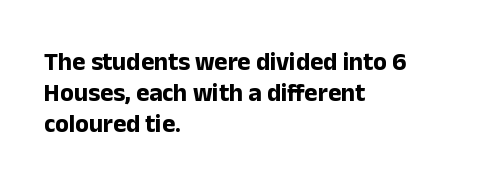
{"italic": "no", "bold": "yes", "underline": "no", "align": "left", "line_spacing_ratio": 1.24, "letter_spacing": "normal", "letter_spacing_em": 0.0, "glyph_px": 25}
